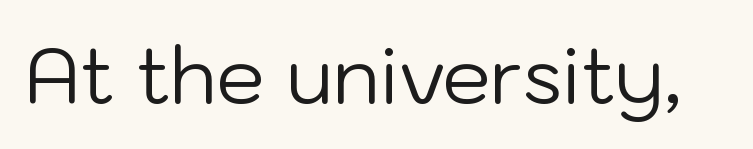
Q: Is the text bold? A: No.
Q: Is the text italic (slanted)? A: No, it is upright.
Q: Is the typeface a serif or a sans-serif typeface? A: Sans-serif.
Q: Is the text underlined? A: No.
Q: Is the spacing between letters normal or unusually wide? A: Normal.
Q: Width (condensed, normal, or wide)? A: Normal.
Q: Stroke contrast? A: Low.
Q: x-height? A: Medium.
Q: Monospaced? A: No.
